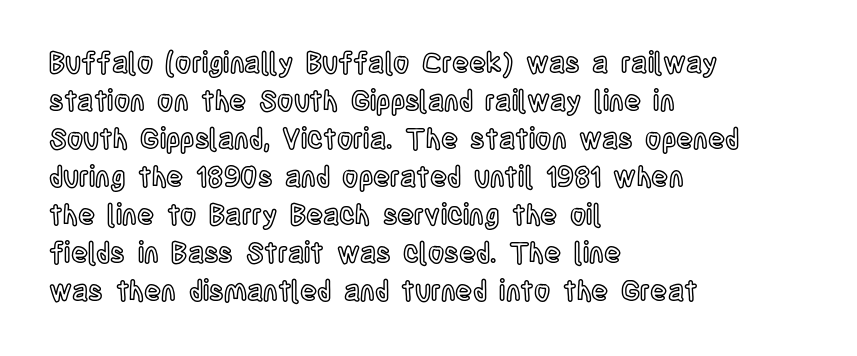
Q: Is the text italic (slanted)? A: No, it is upright.
Q: Is the text underlined? A: No.
Q: How is the paragraph aligned? A: Left-aligned.
Q: Is the spacing between letters normal or unusually wide? A: Normal.
Q: Is the spacing between lines tight, normal or loose? A: Normal.
Q: Width (condensed, normal, or wide)? A: Condensed.
Q: x-height? A: Large.
Q: Monospaced? A: No.
